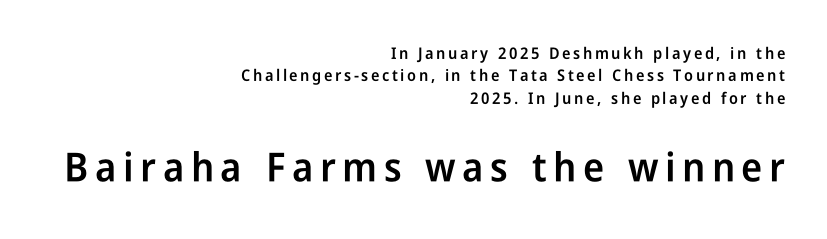
Q: Is the text bold? A: Semi-bold.
Q: Is the text italic (slanted)? A: No, it is upright.
Q: Is the typeface a serif or a sans-serif typeface? A: Sans-serif.
Q: Is the text underlined? A: No.
Q: How is the paragraph aligned? A: Right-aligned.
Q: Is the spacing between lines tight, normal or loose? A: Normal.
Q: Which block of text is set in a larger size, the first (top) or the second (bottom)? A: The second (bottom) one.
Q: Width (condensed, normal, or wide)? A: Condensed.
Q: Stroke contrast? A: Low.
Q: x-height? A: Medium.
Q: Monospaced? A: No.
